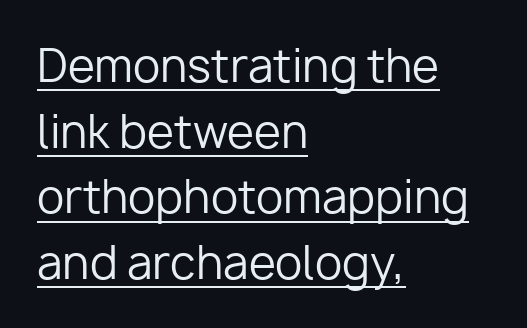
Q: Is the text bold? A: No.
Q: Is the text italic (slanted)? A: No, it is upright.
Q: Is the typeface a serif or a sans-serif typeface? A: Sans-serif.
Q: Is the text underlined? A: Yes.
Q: How is the paragraph aligned? A: Left-aligned.
Q: Is the spacing between letters normal or unusually wide? A: Normal.
Q: Is the spacing between lines tight, normal or loose? A: Normal.
Q: Width (condensed, normal, or wide)? A: Normal.
Q: Stroke contrast? A: Low.
Q: x-height? A: Medium.
Q: Monospaced? A: No.
